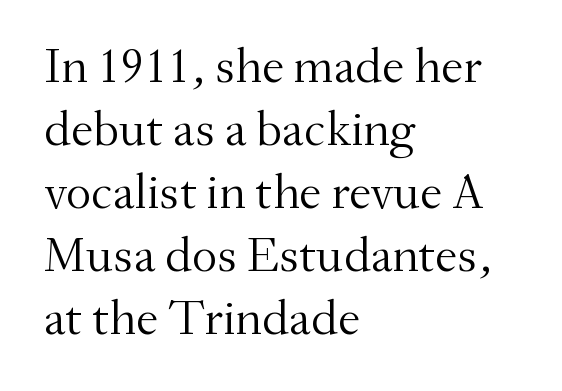
The image shows 50 px light serif type, upright; set left-aligned, normal line spacing (1.26x), normal letter spacing, not underlined; medium stroke contrast and a small x-height.
